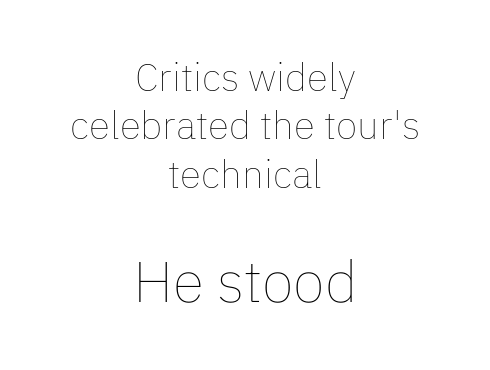
The rendering uses natural spacing where letterforms have individual widths. Size contrast runs from small at the top to large at the bottom. Tracking here is standard; glyphs follow each other at the usual distance. Check under the words: just untouched page. Weight: regular or lighter.
